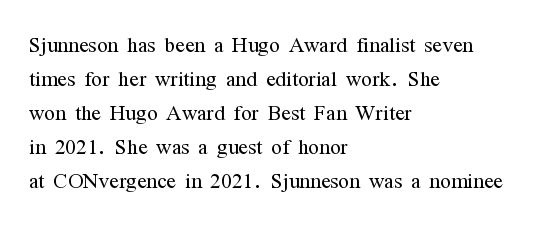
Q: Is the text bold? A: No.
Q: Is the text italic (slanted)? A: No, it is upright.
Q: Is the typeface a serif or a sans-serif typeface? A: Serif.
Q: Is the text underlined? A: No.
Q: How is the paragraph aligned? A: Left-aligned.
Q: Is the spacing between letters normal or unusually wide? A: Normal.
Q: Width (condensed, normal, or wide)? A: Condensed.
Q: Stroke contrast? A: Medium.
Q: x-height? A: Medium.
Q: Monospaced? A: No.
